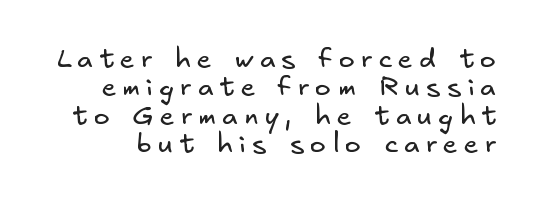
The strokes carry an ordinary text weight at most. The space beneath each line is pristine and unruled. Spacing between characters has been opened up far beyond the box default. Baseline-to-baseline distance is barely more than the letter height.
